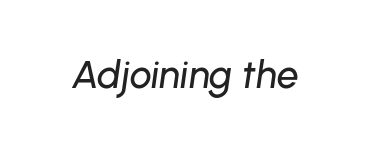
{"italic": "yes", "lean": "right", "slant_degrees": 8, "width": "normal", "stroke_contrast": "low", "x_height": "medium", "monospaced": "no", "underline": "no", "letter_spacing": "normal", "letter_spacing_em": 0.0, "glyph_px": 39}
